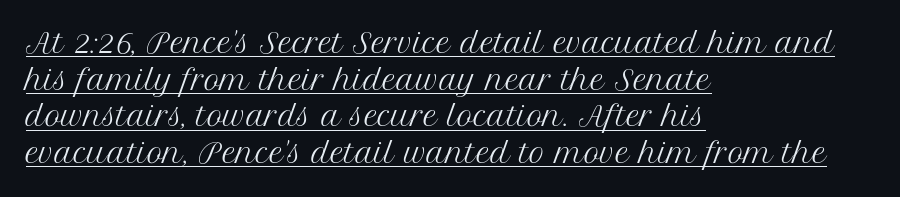
Q: Is the text bold? A: No.
Q: Is the text italic (slanted)? A: Yes.
Q: Is the text underlined? A: Yes.
Q: How is the paragraph aligned? A: Left-aligned.
Q: Is the spacing between letters normal or unusually wide? A: Normal.
Q: Is the spacing between lines tight, normal or loose? A: Normal.
